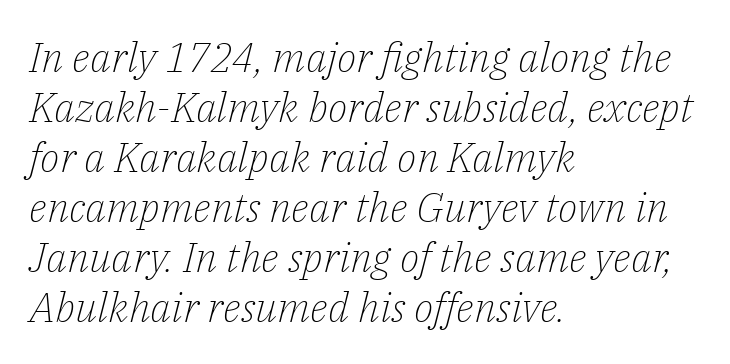
The image shows 41 px light serif type, italic (leaning right); set left-aligned, line spacing 1.22x, normal letter spacing, not underlined; low stroke contrast and a medium x-height.
